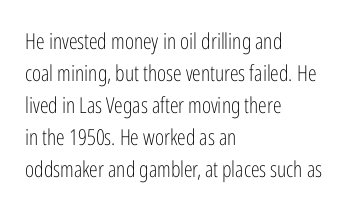
Q: Is the text bold? A: No.
Q: Is the text italic (slanted)? A: No, it is upright.
Q: Is the text underlined? A: No.
Q: How is the paragraph aligned? A: Left-aligned.
Q: Is the spacing between letters normal or unusually wide? A: Normal.
Q: Is the spacing between lines tight, normal or loose? A: Normal.
